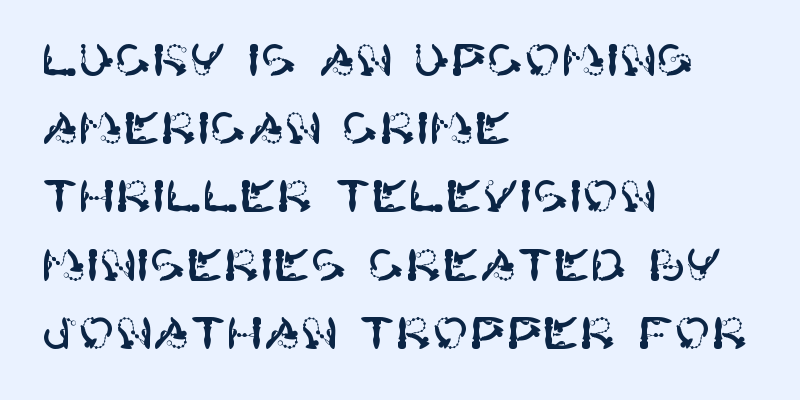
These lines stack with their left ends in a neat column. Compared with typical paragraphs, the rows here are spaced about the same. How are the letters spaced? Ordinarily, with no added tracking. Unlike italic type, these characters show no tilt at all.
